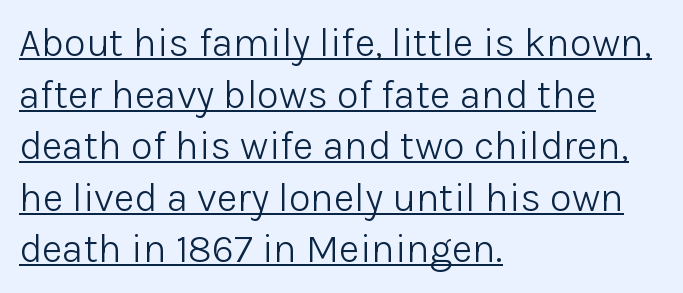
The image shows 40 px light sans-serif type, upright; set left-aligned, normal line spacing (1.29x), normal letter spacing, underlined; low stroke contrast and a medium x-height.
